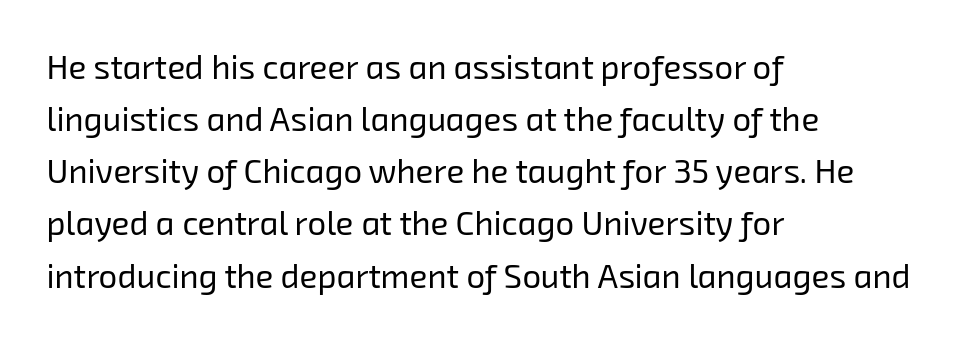
The image shows 33 px regular-weight sans-serif type; set left-aligned, normal line spacing (1.58x), normal letter spacing, not underlined; low stroke contrast and a medium x-height.
